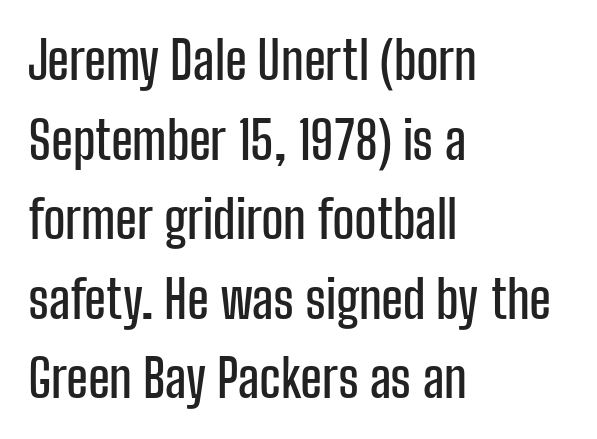
The image shows 52 px condensed sans-serif type, upright; set left-aligned, normal line spacing (1.53x), normal letter spacing, not underlined; low stroke contrast and a medium x-height.
